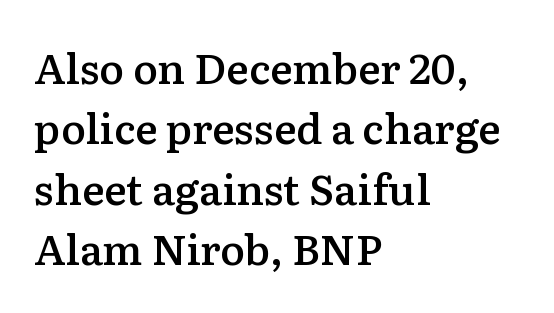
The image shows 42 px semibold serif type, upright; set left-aligned, normal line spacing (1.44x), normal letter spacing, not underlined; low stroke contrast and a medium x-height.
